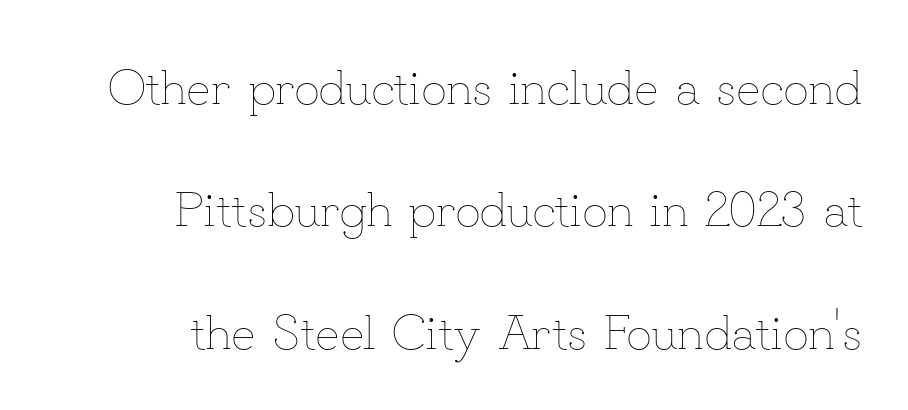
The image shows 50 px thin type, upright; set right-aligned, loose line spacing (2.45x), normal letter spacing, not underlined; low stroke contrast and a small x-height.
